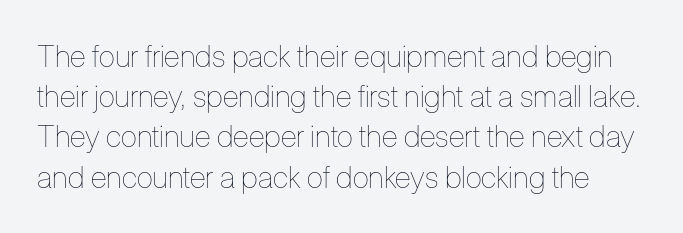
The characters are drawn with everyday or finer stroke widths. Note the varied advance widths — an 'i' is clearly narrower than an 'm'. Descenders hang freely into open space. Letter spacing: default. When letters stand straight like this, we call the style roman or upright.
